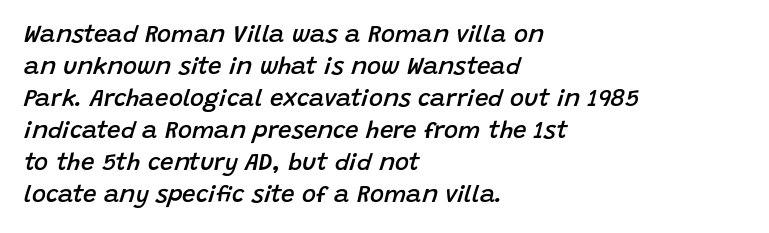
The image shows 24 px text type, italic (leaning right); set left-aligned, normal line spacing (1.33x), normal letter spacing, not underlined.
